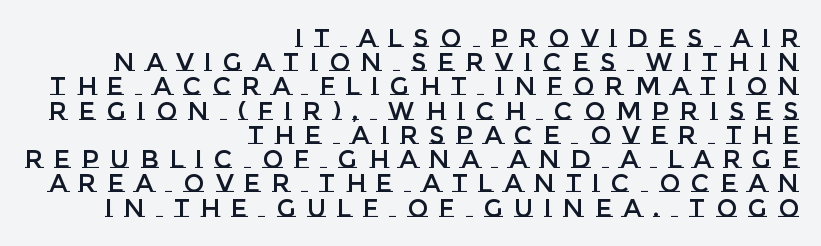
This block would grow much taller if given ordinary leading; it's compressed now. How are the letters spaced? Widely, with obvious added tracking. The string is rendered with underlining switched off. The lettering holds an erect, upright posture throughout. All the whitespace from short lines collects on the left.
